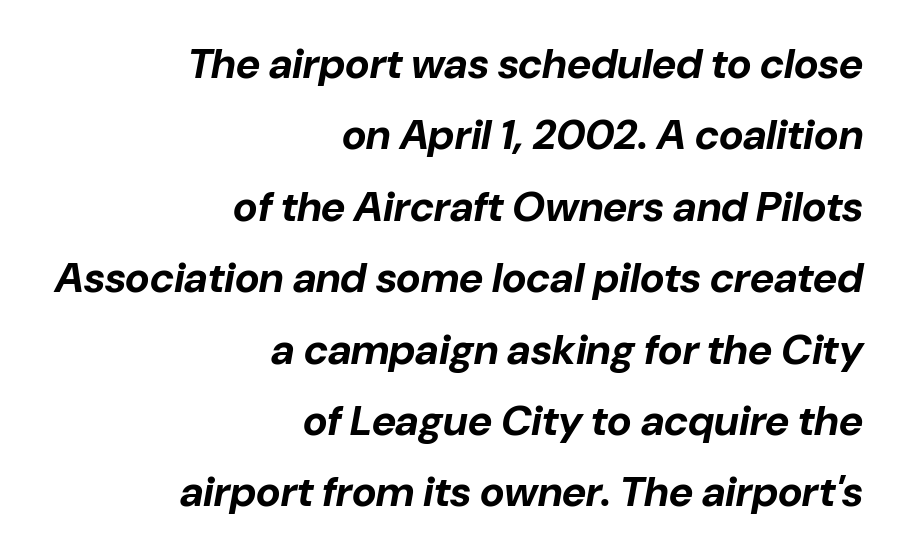
The rag falls on the left side of this text block. Look at the tracking — it's just the regular setting, nothing added. Pretty heavy lettering here — definitely bold. The rendering uses natural spacing where letterforms have individual widths. The block of text has a typical density, with ordinary space between rows. Would a proofreader flag this as italicized? Yes.
